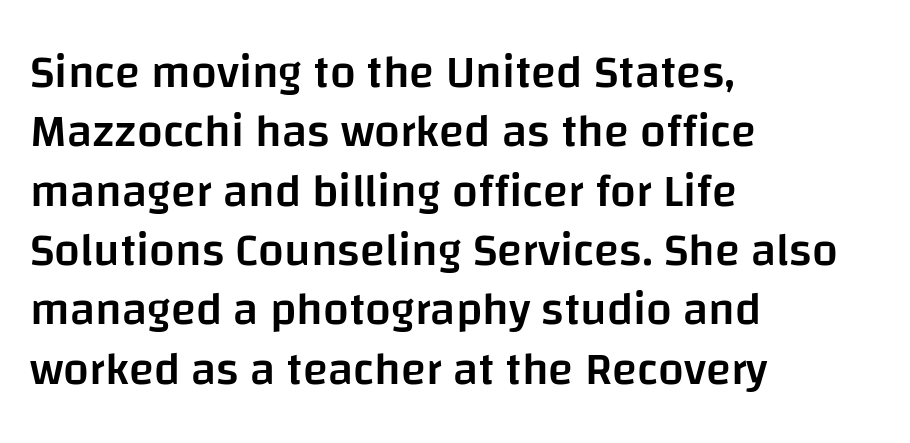
Q: Is the text bold? A: Semi-bold.
Q: Is the text italic (slanted)? A: No, it is upright.
Q: Is the typeface a serif or a sans-serif typeface? A: Sans-serif.
Q: Is the text underlined? A: No.
Q: How is the paragraph aligned? A: Left-aligned.
Q: Is the spacing between letters normal or unusually wide? A: Normal.
Q: Is the spacing between lines tight, normal or loose? A: Normal.
Q: Width (condensed, normal, or wide)? A: Normal.
Q: Stroke contrast? A: Low.
Q: x-height? A: Large.
Q: Monospaced? A: No.
